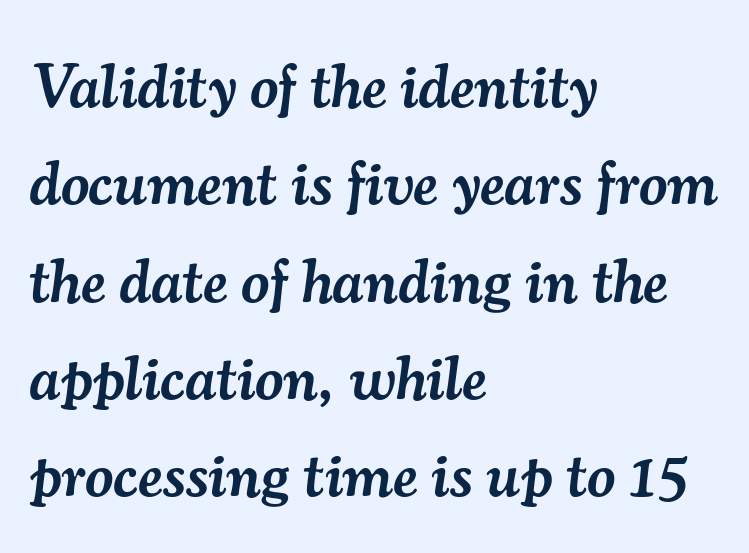
The image shows 62 px semibold serif type, italic (leaning right); set left-aligned, normal line spacing (1.57x), normal letter spacing, not underlined; medium stroke contrast and a small x-height.
